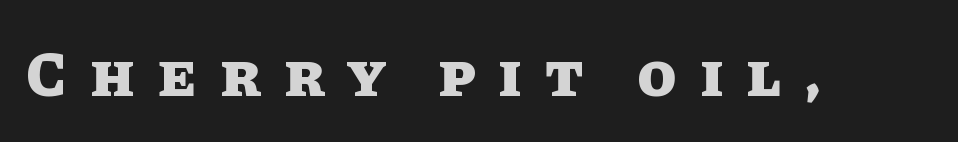
Q: Is the text bold? A: Yes.
Q: Is the text italic (slanted)? A: No, it is upright.
Q: Is the text underlined? A: No.
Q: Is the spacing between letters normal or unusually wide? A: Unusually wide.
Q: Width (condensed, normal, or wide)? A: Normal.
Q: Stroke contrast? A: Low.
Q: x-height? A: Large.
Q: Monospaced? A: No.
